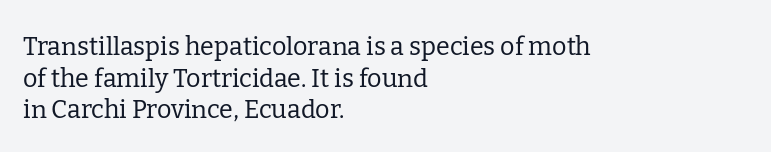
{"italic": "no", "bold": "no", "underline": "no", "align": "left", "line_spacing": "normal", "line_spacing_ratio": 1.27, "letter_spacing": "normal", "letter_spacing_em": 0.0, "glyph_px": 25}
